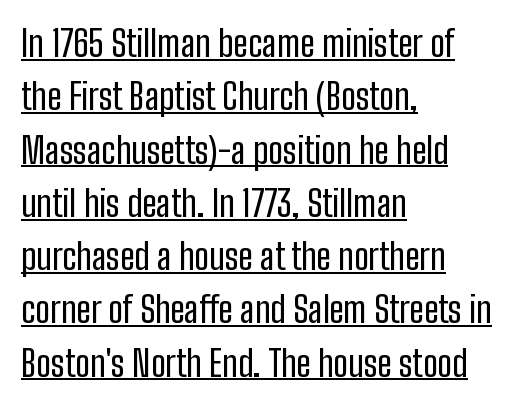
The glyphs in this specimen are sans serif. This is underlined copy, the kind a proofreader might mark for attention. The rendering uses a moderate line-height, typical for paragraphs. The gaps between neighbouring characters are ordinary and unremarkable. Character widths vary here, with narrow letters taking less room than wide ones. Compared with a centered layout, this one pins lines to the left instead.
